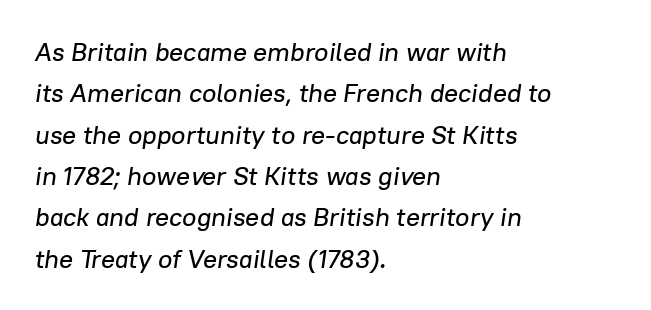
{"italic": "yes", "lean": "right", "slant_degrees": 8, "underline": "no", "align": "left", "line_spacing": "normal", "line_spacing_ratio": 1.59, "letter_spacing": "normal", "letter_spacing_em": 0.0, "glyph_px": 26}
